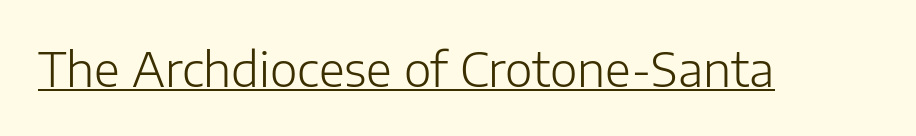
Q: Is the text bold? A: No.
Q: Is the text italic (slanted)? A: No, it is upright.
Q: Is the typeface a serif or a sans-serif typeface? A: Sans-serif.
Q: Is the text underlined? A: Yes.
Q: Is the spacing between letters normal or unusually wide? A: Normal.
Q: Width (condensed, normal, or wide)? A: Normal.
Q: Stroke contrast? A: Low.
Q: x-height? A: Medium.
Q: Monospaced? A: No.
